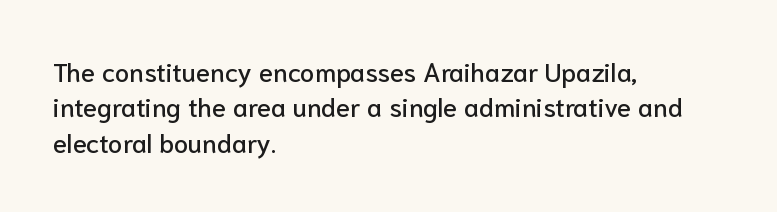
The passage shown stacks its lines at a standard gap. These lines stack with their left ends in a neat column. A roman cut, with each character standing at attention. Caption: standard tracking, unaltered. Words float on clear page, feet unadorned.
